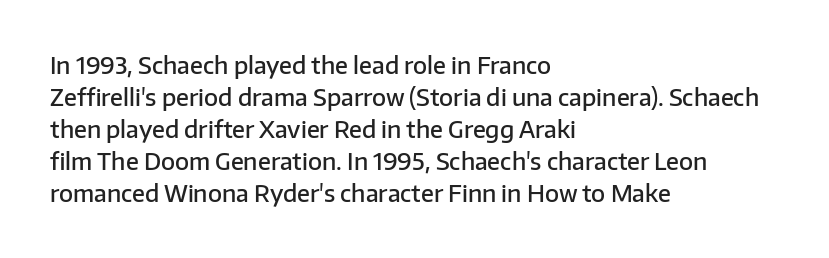
{"italic": "no", "bold": "semi", "underline": "no", "align": "left", "line_spacing": "normal", "line_spacing_ratio": 1.39, "letter_spacing": "normal", "letter_spacing_em": 0.0, "glyph_px": 23}
